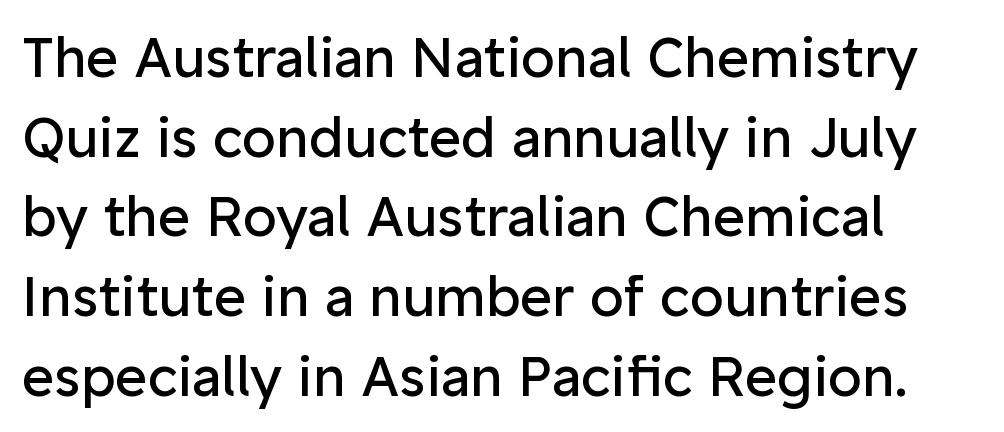
Q: Is the text bold? A: No.
Q: Is the text italic (slanted)? A: No, it is upright.
Q: Is the typeface a serif or a sans-serif typeface? A: Sans-serif.
Q: Is the text underlined? A: No.
Q: How is the paragraph aligned? A: Left-aligned.
Q: Is the spacing between letters normal or unusually wide? A: Normal.
Q: Is the spacing between lines tight, normal or loose? A: Normal.
Q: Width (condensed, normal, or wide)? A: Normal.
Q: Stroke contrast? A: Low.
Q: x-height? A: Medium.
Q: Monospaced? A: No.
